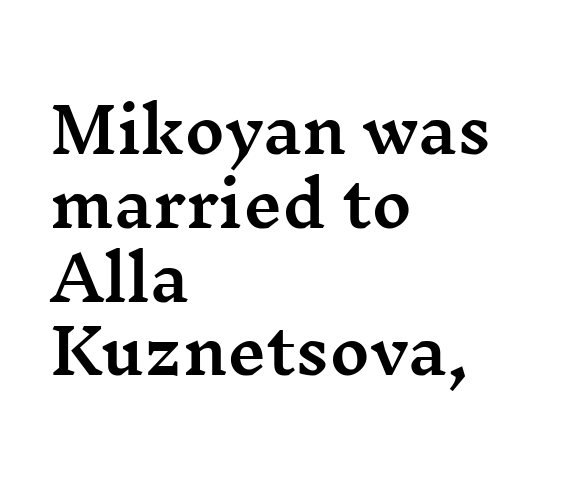
Q: Is the text italic (slanted)? A: No, it is upright.
Q: Is the typeface a serif or a sans-serif typeface? A: Serif.
Q: Is the text underlined? A: No.
Q: How is the paragraph aligned? A: Left-aligned.
Q: Is the spacing between letters normal or unusually wide? A: Normal.
Q: Width (condensed, normal, or wide)? A: Wide.
Q: Stroke contrast? A: Medium.
Q: x-height? A: Medium.
Q: Monospaced? A: No.
